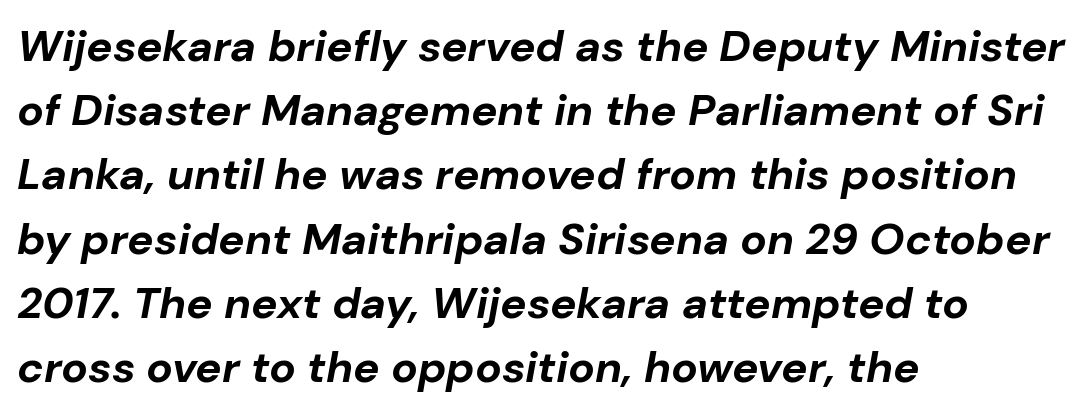
Q: Is the text bold? A: Yes.
Q: Is the text italic (slanted)? A: Yes, it leans right by about 10 degrees.
Q: Is the text underlined? A: No.
Q: How is the paragraph aligned? A: Left-aligned.
Q: Is the spacing between letters normal or unusually wide? A: Normal.
Q: Is the spacing between lines tight, normal or loose? A: Normal.
Q: Width (condensed, normal, or wide)? A: Normal.
Q: Stroke contrast? A: Low.
Q: x-height? A: Medium.
Q: Monospaced? A: No.
